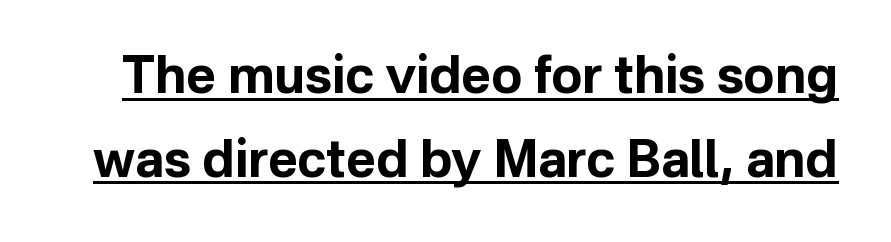
The image shows 51 px bold sans-serif type, upright; set normal line spacing (1.64x), normal letter spacing, underlined; low stroke contrast and a medium x-height.
